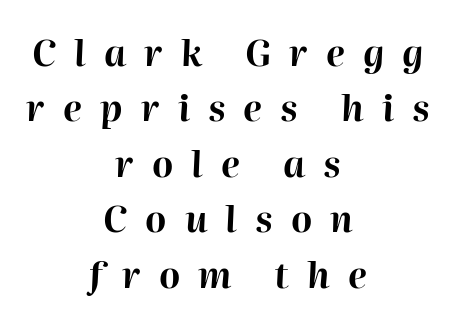
Q: Is the text bold? A: Yes.
Q: Is the text italic (slanted)? A: Yes, it leans right by about 2 degrees.
Q: Is the text underlined? A: No.
Q: How is the paragraph aligned? A: Centered.
Q: Is the spacing between letters normal or unusually wide? A: Unusually wide.
Q: Is the spacing between lines tight, normal or loose? A: Normal.
Q: Width (condensed, normal, or wide)? A: Normal.
Q: Stroke contrast? A: High.
Q: x-height? A: Medium.
Q: Monospaced? A: No.
